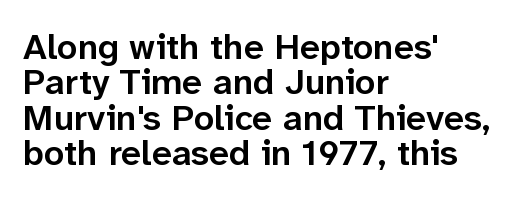
{"serif": "no", "italic": "no", "bold": "semi", "weight": "semibold", "width": "normal", "stroke_contrast": "low", "x_height": "medium", "monospaced": "no", "underline": "no", "align": "left", "line_spacing": "tight", "line_spacing_ratio": 0.98, "letter_spacing": "normal", "letter_spacing_em": 0.0, "glyph_px": 36}
